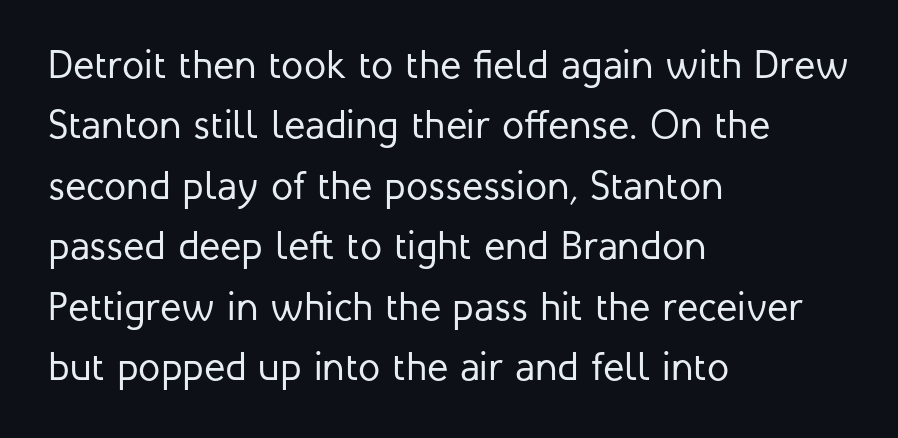
Q: Is the text bold? A: No.
Q: Is the text italic (slanted)? A: No, it is upright.
Q: Is the typeface a serif or a sans-serif typeface? A: Sans-serif.
Q: Is the text underlined? A: No.
Q: How is the paragraph aligned? A: Left-aligned.
Q: Is the spacing between letters normal or unusually wide? A: Normal.
Q: Is the spacing between lines tight, normal or loose? A: Normal.
Q: Width (condensed, normal, or wide)? A: Normal.
Q: Stroke contrast? A: Low.
Q: x-height? A: Medium.
Q: Monospaced? A: No.
